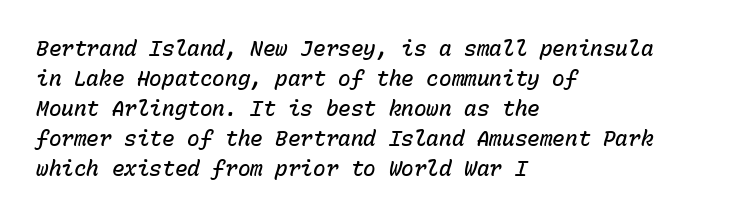
No extra tracking has been applied to these lines. The characters look somewhat weighty, a semibold short of true bold. The gap between lines stays unmarked. Designer's note — italics engaged. Summary of vertical rhythm: regular, with standard interline spacing.
